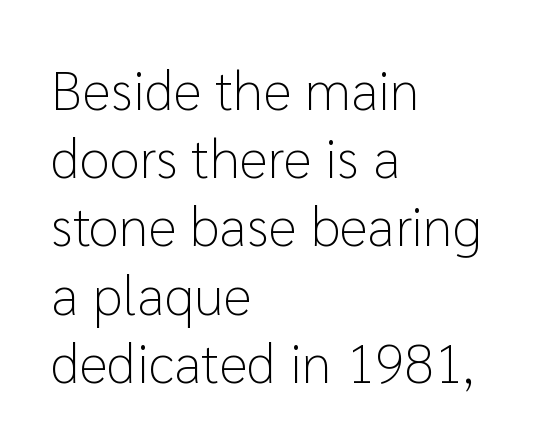
Q: Is the text bold? A: No.
Q: Is the text italic (slanted)? A: No, it is upright.
Q: Is the typeface a serif or a sans-serif typeface? A: Sans-serif.
Q: Is the text underlined? A: No.
Q: How is the paragraph aligned? A: Left-aligned.
Q: Is the spacing between letters normal or unusually wide? A: Normal.
Q: Width (condensed, normal, or wide)? A: Normal.
Q: Stroke contrast? A: Low.
Q: x-height? A: Medium.
Q: Monospaced? A: No.
